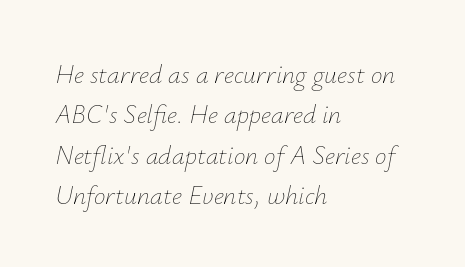
Q: Is the text bold? A: No.
Q: Is the text italic (slanted)? A: Yes, it leans right by about 12 degrees.
Q: Is the text underlined? A: No.
Q: How is the paragraph aligned? A: Left-aligned.
Q: Is the spacing between letters normal or unusually wide? A: Normal.
Q: Is the spacing between lines tight, normal or loose? A: Normal.
